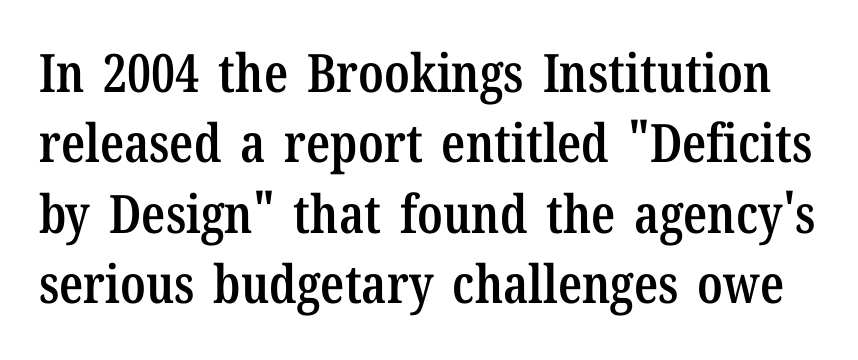
Look at the bottom of the vertical strokes: they flare into serifs here. The specimen omits any rule beneath the text block's lines. Set as a demibold, roughly 600 on the weight scale. The gaps between neighbouring characters are ordinary and unremarkable. Each letter keeps its own natural width here, so spacing adapts to shape.
